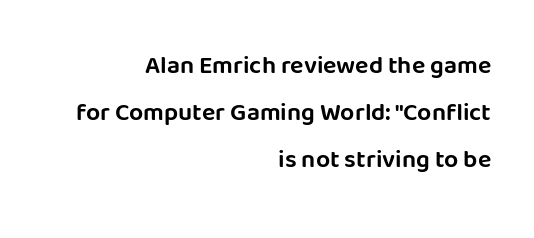
{"italic": "no", "underline": "no", "align": "right", "line_spacing_ratio": 1.89, "letter_spacing": "normal", "letter_spacing_em": 0.0, "glyph_px": 25}
